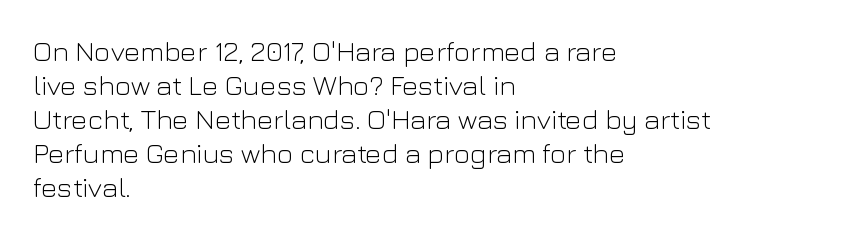
Spacing verdict: proportional, widths tailored to each character. Unbolded letterforms with no extra heft. Is the block centered? No — it sits flush against the left margin. Words appear dense and cohesive because spacing is normal. Nope, not italic — everything's standing straight. Are there feet on the stems? There aren't — it's a sans.
